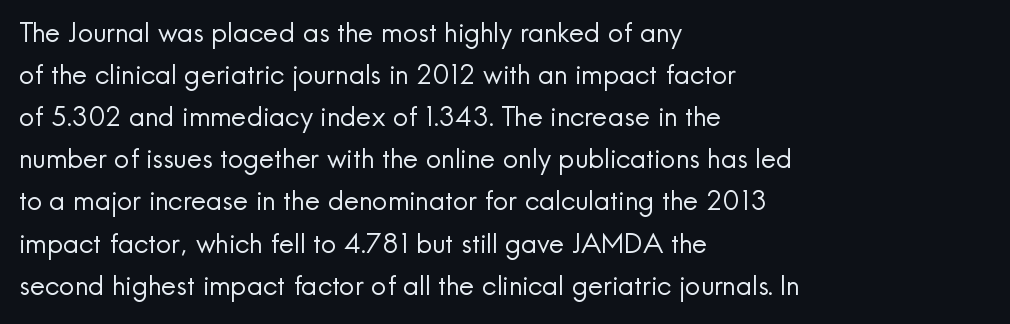
The image shows 27 px text type, upright; set left-aligned, normal line spacing (1.56x), normal letter spacing, not underlined.
